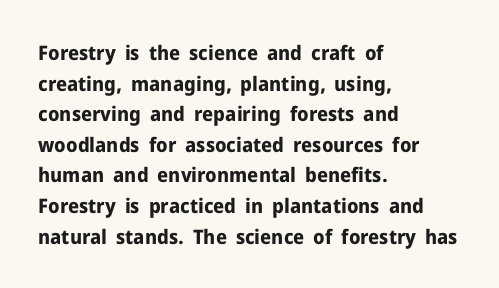
{"italic": "no", "bold": "yes", "underline": "no", "align": "left", "line_spacing": "normal", "line_spacing_ratio": 1.53, "letter_spacing": "normal", "letter_spacing_em": 0.0, "glyph_px": 20}
